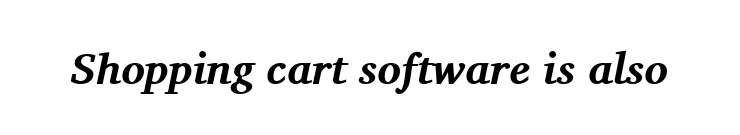
Q: Is the text bold? A: Yes.
Q: Is the text italic (slanted)? A: Yes, it leans right by about 11 degrees.
Q: Is the typeface a serif or a sans-serif typeface? A: Serif.
Q: Is the text underlined? A: No.
Q: Is the spacing between letters normal or unusually wide? A: Normal.
Q: Width (condensed, normal, or wide)? A: Normal.
Q: Stroke contrast? A: Medium.
Q: x-height? A: Medium.
Q: Monospaced? A: No.
